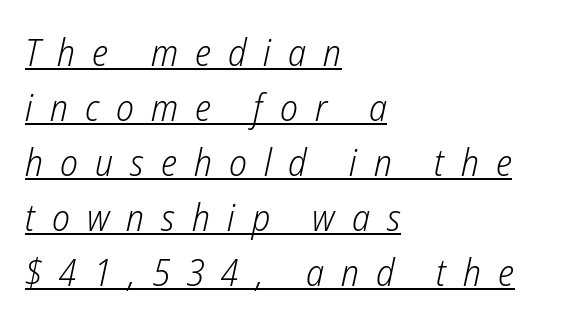
Q: Is the text bold? A: No.
Q: Is the text italic (slanted)? A: Yes, it leans right by about 12 degrees.
Q: Is the text underlined? A: Yes.
Q: How is the paragraph aligned? A: Left-aligned.
Q: Is the spacing between letters normal or unusually wide? A: Unusually wide.
Q: Is the spacing between lines tight, normal or loose? A: Normal.
Q: Width (condensed, normal, or wide)? A: Condensed.
Q: Stroke contrast? A: Low.
Q: x-height? A: Medium.
Q: Monospaced? A: No.
